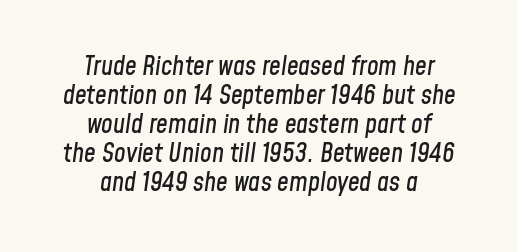
Check under the words: just untouched page. Line spacing here is tight. The typography opts for an oblique posture over an upright one. There is no visible air inserted between adjacent glyphs. Does the copy run flush right? No — it is centered line by line.
